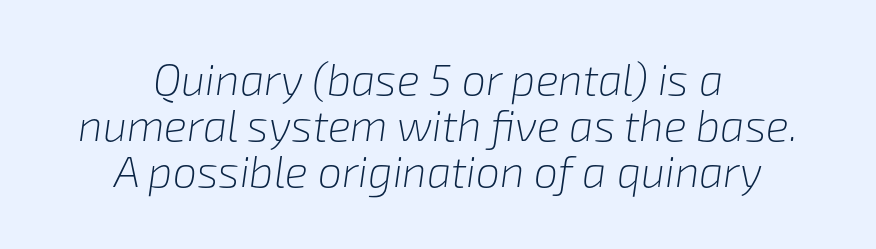
Q: Is the text bold? A: No.
Q: Is the text italic (slanted)? A: Yes, it leans right by about 8 degrees.
Q: Is the text underlined? A: No.
Q: How is the paragraph aligned? A: Centered.
Q: Is the spacing between letters normal or unusually wide? A: Normal.
Q: Is the spacing between lines tight, normal or loose? A: Tight.
Q: Width (condensed, normal, or wide)? A: Normal.
Q: Stroke contrast? A: Low.
Q: x-height? A: Medium.
Q: Monospaced? A: No.
